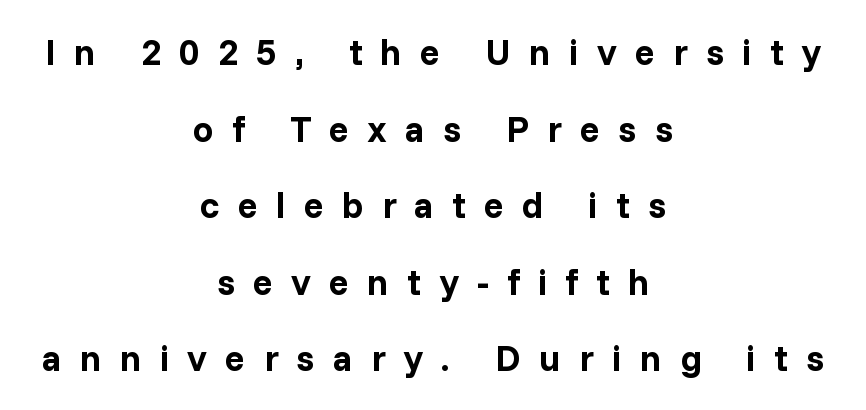
{"serif": "no", "italic": "no", "bold": "yes", "weight": "bold", "width": "normal", "stroke_contrast": "low", "x_height": "medium", "monospaced": "no", "underline": "no", "align": "center", "line_spacing": "loose", "line_spacing_ratio": 2.07, "letter_spacing": "wide", "letter_spacing_em": 0.49, "glyph_px": 37}
